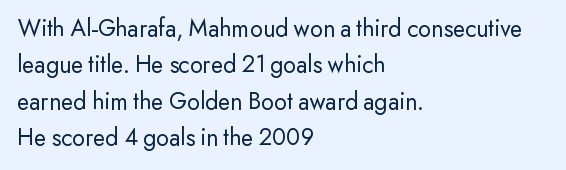
In terms of posture, this sample is upright. The passage shown has conventional tracking throughout. The zone under the glyphs is completely vacant. The lines are quadded left. These glyphs show unthickened strokes, regular width or finer. Rows of type keep a routine distance in the vertical direction.
